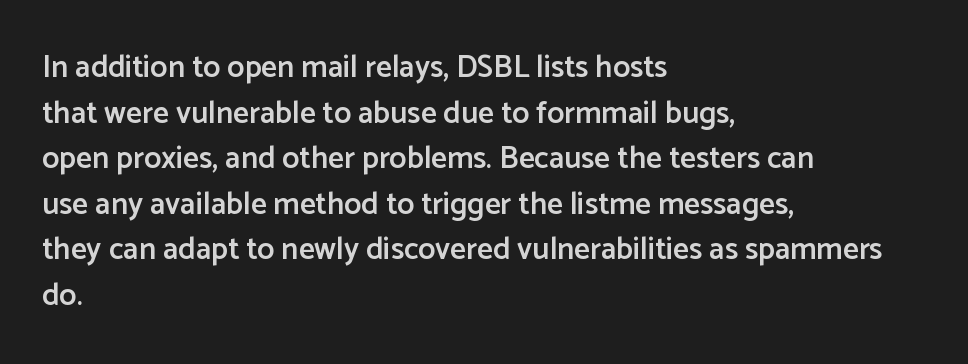
Q: Is the text bold? A: Semi-bold.
Q: Is the text italic (slanted)? A: No, it is upright.
Q: Is the typeface a serif or a sans-serif typeface? A: Sans-serif.
Q: Is the text underlined? A: No.
Q: How is the paragraph aligned? A: Left-aligned.
Q: Is the spacing between letters normal or unusually wide? A: Normal.
Q: Is the spacing between lines tight, normal or loose? A: Normal.
Q: Width (condensed, normal, or wide)? A: Normal.
Q: Stroke contrast? A: Low.
Q: x-height? A: Medium.
Q: Monospaced? A: No.
